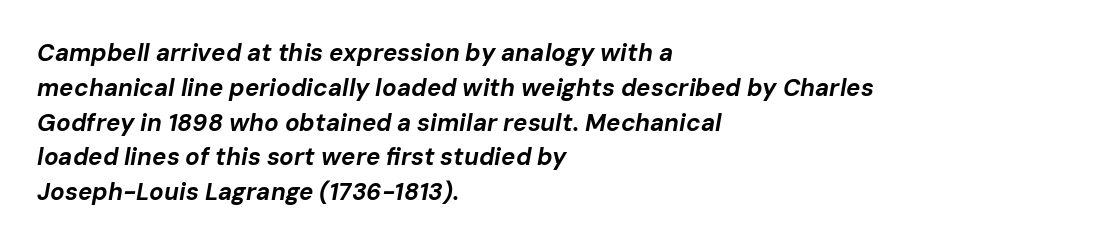
The image shows 24 px bold type, italic (leaning right); set left-aligned, normal line spacing (1.45x), normal letter spacing, not underlined.
